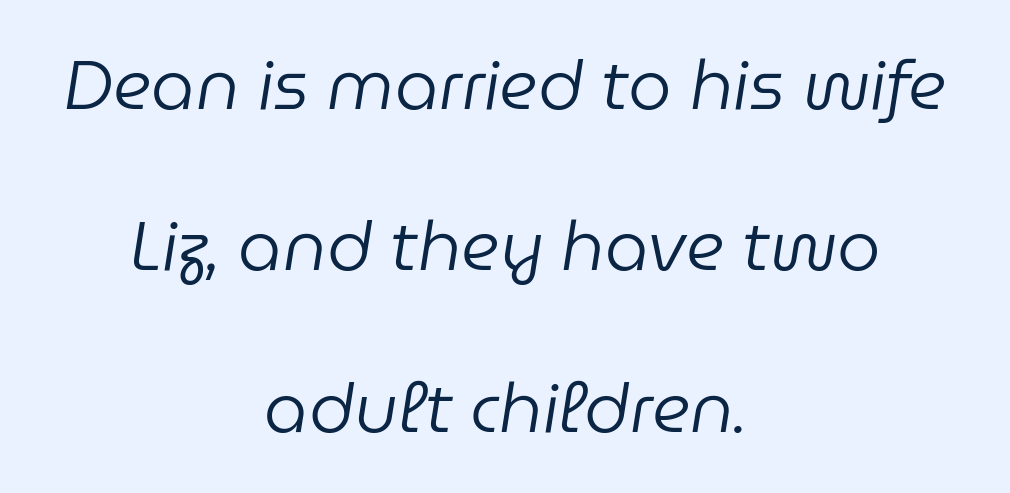
Q: Is the text bold? A: No.
Q: Is the text italic (slanted)? A: Yes, it leans right by about 9 degrees.
Q: Is the text underlined? A: No.
Q: How is the paragraph aligned? A: Centered.
Q: Is the spacing between letters normal or unusually wide? A: Normal.
Q: Is the spacing between lines tight, normal or loose? A: Loose.
Q: Width (condensed, normal, or wide)? A: Normal.
Q: Stroke contrast? A: Low.
Q: x-height? A: Medium.
Q: Monospaced? A: No.
